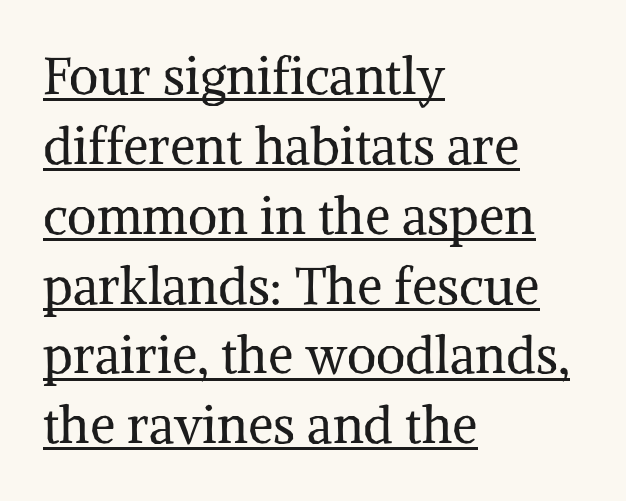
The image shows 51 px regular-weight serif type, upright; set left-aligned, normal line spacing (1.37x), normal letter spacing, underlined; medium stroke contrast and a medium x-height.
